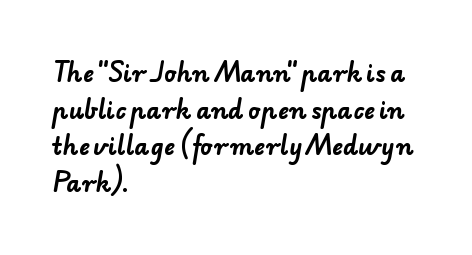
Strong, thick strokes mark this as bold type. Casual observation: everything's shoved over to the left. Only glyphs here, with clear space below each row. Vertically, the passage feels balanced, rows spaced as you'd expect.
